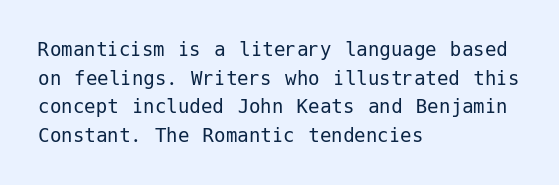
Q: Is the text bold? A: No.
Q: Is the text italic (slanted)? A: No, it is upright.
Q: Is the text underlined? A: No.
Q: How is the paragraph aligned? A: Left-aligned.
Q: Is the spacing between letters normal or unusually wide? A: Normal.
